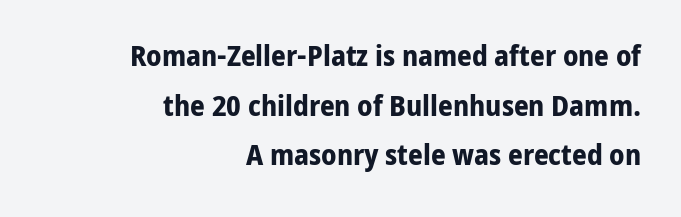
Q: Is the text bold? A: Yes.
Q: Is the text italic (slanted)? A: No, it is upright.
Q: Is the typeface a serif or a sans-serif typeface? A: Sans-serif.
Q: Is the text underlined? A: No.
Q: How is the paragraph aligned? A: Right-aligned.
Q: Is the spacing between letters normal or unusually wide? A: Normal.
Q: Width (condensed, normal, or wide)? A: Normal.
Q: Stroke contrast? A: Low.
Q: x-height? A: Medium.
Q: Monospaced? A: No.
